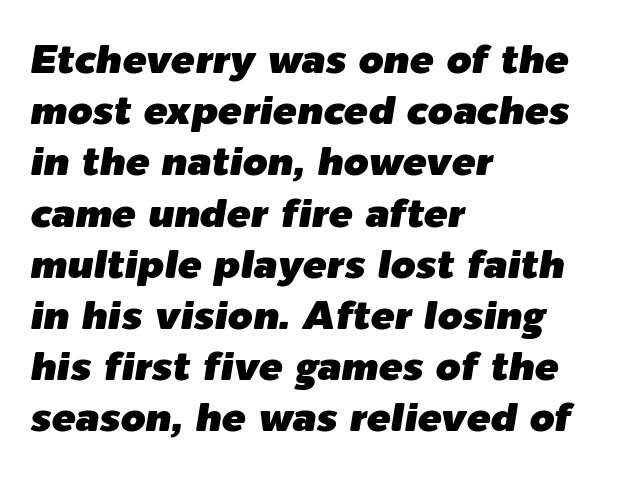
Q: Is the text italic (slanted)? A: Yes, it leans right by about 9 degrees.
Q: Is the text underlined? A: No.
Q: How is the paragraph aligned? A: Left-aligned.
Q: Is the spacing between letters normal or unusually wide? A: Normal.
Q: Is the spacing between lines tight, normal or loose? A: Normal.
Q: Width (condensed, normal, or wide)? A: Normal.
Q: Stroke contrast? A: Low.
Q: x-height? A: Medium.
Q: Monospaced? A: No.
